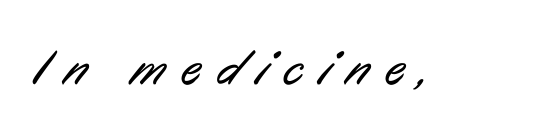
{"serif": "no", "bold": "no", "weight": "regular", "width": "condensed", "stroke_contrast": "low", "x_height": "medium", "monospaced": "no", "underline": "no", "letter_spacing": "wide", "letter_spacing_em": 0.32, "glyph_px": 50}
